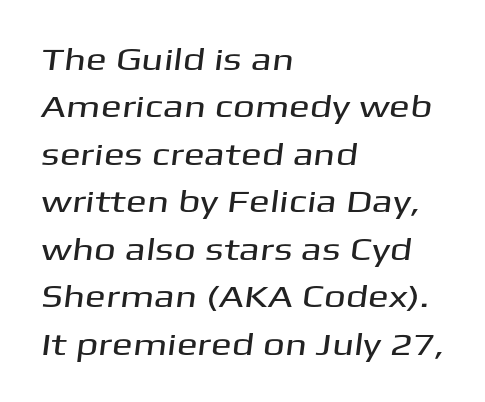
Spacing between characters is what you'd get straight out of the box. The lines sit at an ordinary, default distance from one another. The compositor pushed each line to the left boundary. The space directly below the letters is spotless.
